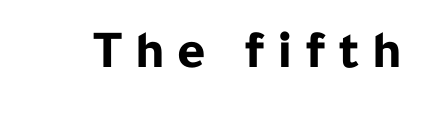
Q: Is the text bold? A: Yes.
Q: Is the text italic (slanted)? A: No, it is upright.
Q: Is the typeface a serif or a sans-serif typeface? A: Sans-serif.
Q: Is the text underlined? A: No.
Q: Is the spacing between letters normal or unusually wide? A: Unusually wide.
Q: Width (condensed, normal, or wide)? A: Normal.
Q: Stroke contrast? A: Low.
Q: x-height? A: Medium.
Q: Monospaced? A: No.
